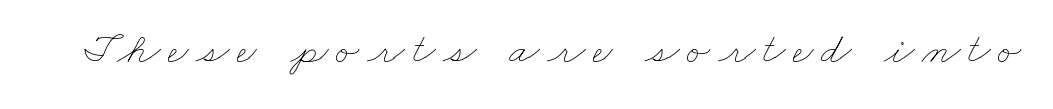
Q: Is the text bold? A: No.
Q: Is the text underlined? A: No.
Q: Width (condensed, normal, or wide)? A: Wide.
Q: Stroke contrast? A: Low.
Q: x-height? A: Small.
Q: Monospaced? A: No.
